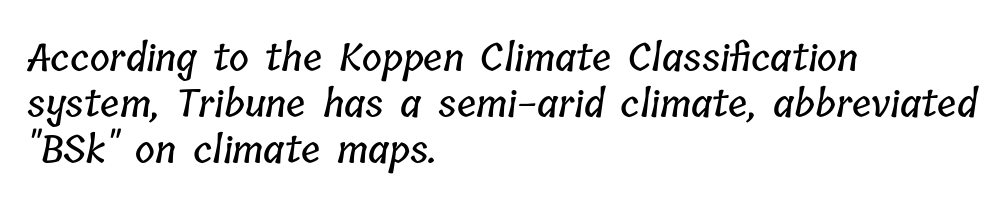
The image shows 38 px condensed type; set left-aligned, line spacing 1.21x, normal letter spacing, not underlined; low stroke contrast and a medium x-height.
